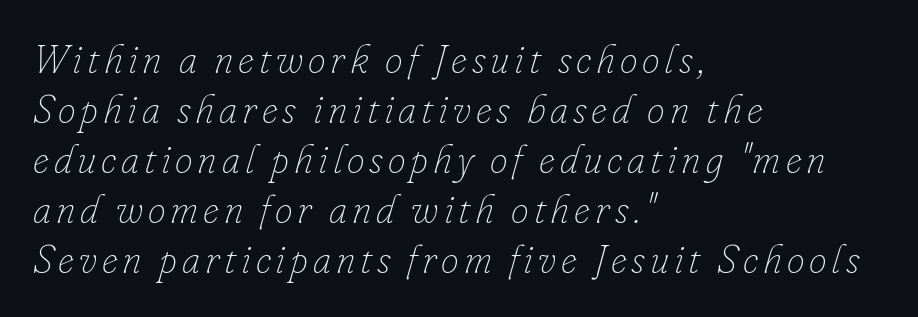
{"italic": "yes", "lean": "right", "slant_degrees": 16, "bold": "no", "weight": "thin", "width": "normal", "stroke_contrast": "low", "x_height": "small", "monospaced": "no", "underline": "no", "align": "left", "line_spacing": "normal", "line_spacing_ratio": 1.25, "glyph_px": 40}
